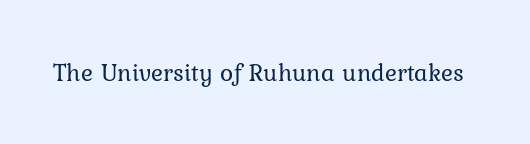
The image shows 25 px text type, upright; set normal letter spacing, not underlined.
